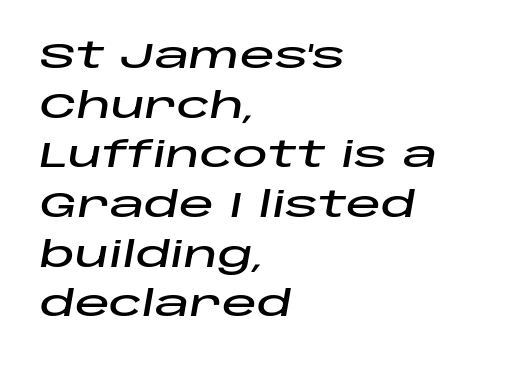
Glance below the letters and you will spot only blank space. In terms of posture, this sample is oblique. Varying glyph widths throughout — classic text-font behaviour. A normal amount of white space separates one row of letters from the next. The compositor pushed each line to the left boundary. Inter-character spacing is left at the font's built-in metrics.
